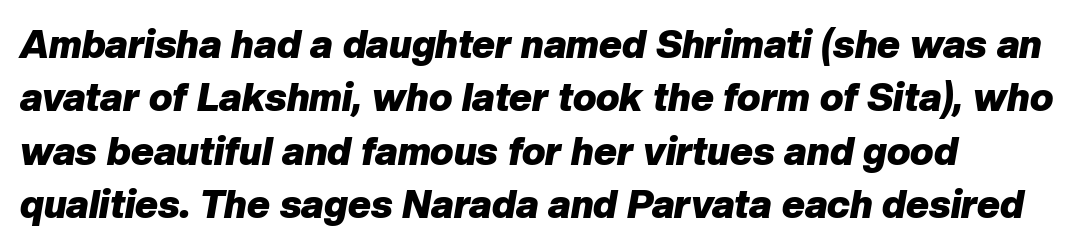
The image shows 39 px heavy type, italic (leaning right); set left-aligned, normal line spacing (1.37x), normal letter spacing, not underlined; low stroke contrast and a medium x-height.
